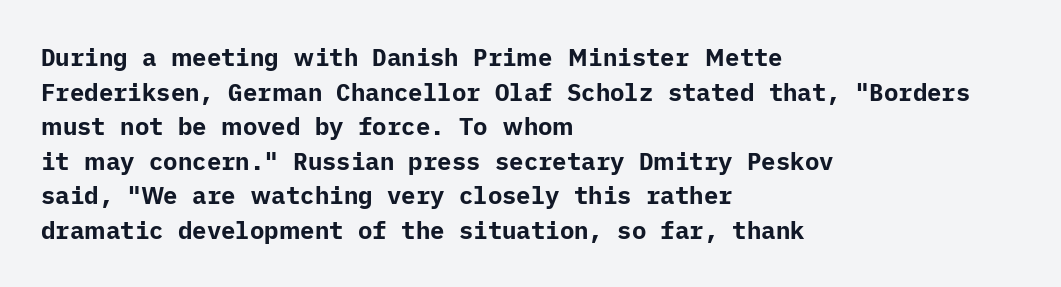
The image shows 24 px bold type, upright; set left-aligned, normal line spacing (1.44x), normal letter spacing, not underlined.
